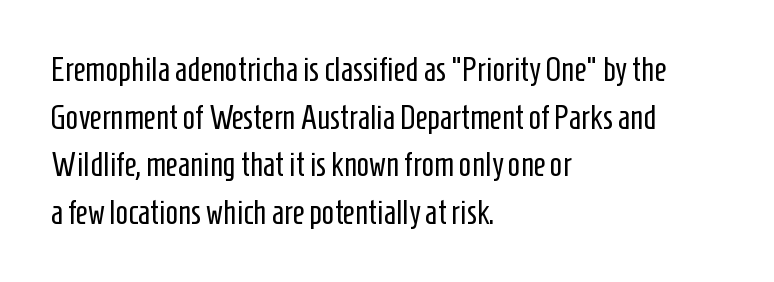
You can tell from the bare stems that sans-serif type was used. Quick note: underline off. When letters stand straight like this, we call the style roman or upright. The setting favours the left margin, as ordinary paragraphs usually do. Is the letter spacing exaggerated? No — it looks like the ordinary default. This sample keeps an unexceptional amount of space between lines.
